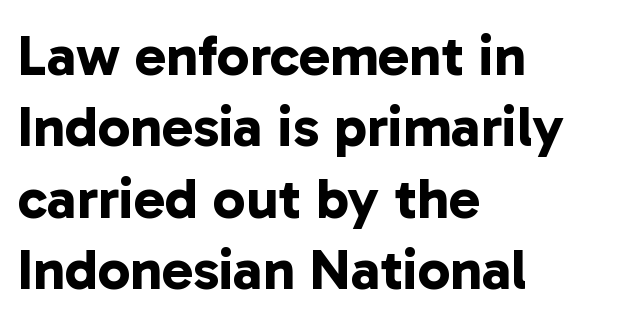
The image shows 58 px bold sans-serif type; set left-aligned, line spacing 1.23x, normal letter spacing, not underlined; low stroke contrast and a medium x-height.
